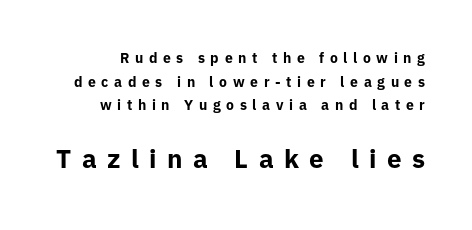
Q: Is the text bold? A: Yes.
Q: Is the text italic (slanted)? A: No, it is upright.
Q: Is the text underlined? A: No.
Q: Is the spacing between letters normal or unusually wide? A: Unusually wide.
Q: Is the spacing between lines tight, normal or loose? A: Normal.
Q: Which block of text is set in a larger size, the first (top) or the second (bottom)? A: The second (bottom) one.
